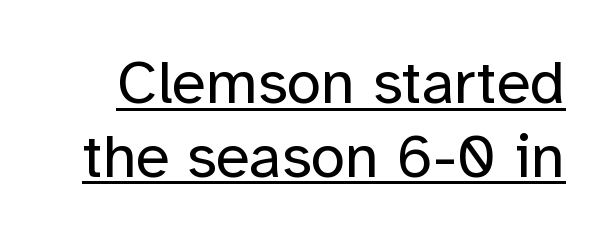
Q: Is the text bold? A: No.
Q: Is the text italic (slanted)? A: No, it is upright.
Q: Is the typeface a serif or a sans-serif typeface? A: Sans-serif.
Q: Is the text underlined? A: Yes.
Q: Is the spacing between letters normal or unusually wide? A: Normal.
Q: Width (condensed, normal, or wide)? A: Normal.
Q: Stroke contrast? A: Low.
Q: x-height? A: Medium.
Q: Monospaced? A: No.
